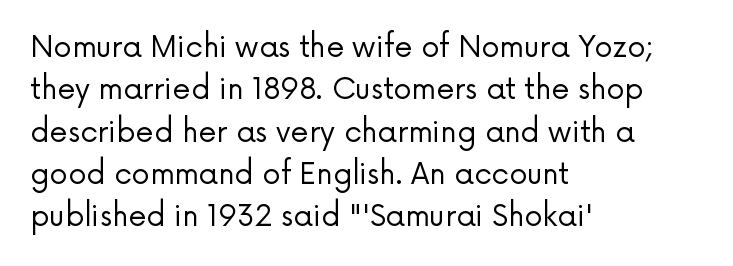
Quick note: not italic, upright. Nobody touched the tracking dial on this one. Teacher's note: observe the even left margin — that is flush-left alignment. No heavy texture on the line: the type isn't bold. Serifs: no, the terminals of the letterforms are clean. Each letter keeps its own natural width here, so spacing adapts to shape.
